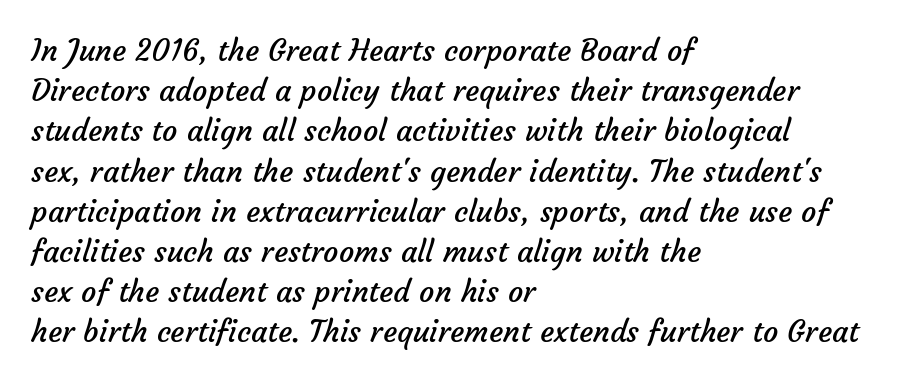
Q: Is the text bold? A: No.
Q: Is the typeface a serif or a sans-serif typeface? A: Sans-serif.
Q: Is the text underlined? A: No.
Q: How is the paragraph aligned? A: Left-aligned.
Q: Is the spacing between letters normal or unusually wide? A: Normal.
Q: Is the spacing between lines tight, normal or loose? A: Normal.
Q: Width (condensed, normal, or wide)? A: Normal.
Q: Stroke contrast? A: Low.
Q: x-height? A: Medium.
Q: Monospaced? A: No.
